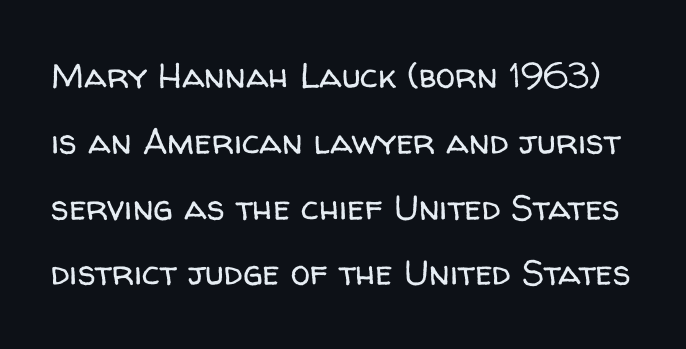
Q: Is the text bold? A: No.
Q: Is the text italic (slanted)? A: No, it is upright.
Q: Is the typeface a serif or a sans-serif typeface? A: Sans-serif.
Q: Is the text underlined? A: No.
Q: Is the spacing between letters normal or unusually wide? A: Normal.
Q: Width (condensed, normal, or wide)? A: Normal.
Q: Stroke contrast? A: Low.
Q: x-height? A: Medium.
Q: Monospaced? A: No.
